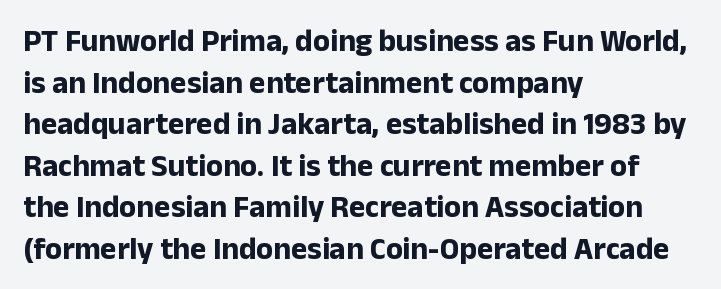
Q: Is the text bold? A: Yes.
Q: Is the text italic (slanted)? A: No, it is upright.
Q: Is the typeface a serif or a sans-serif typeface? A: Sans-serif.
Q: Is the text underlined? A: No.
Q: How is the paragraph aligned? A: Left-aligned.
Q: Is the spacing between letters normal or unusually wide? A: Normal.
Q: Is the spacing between lines tight, normal or loose? A: Normal.
Q: Width (condensed, normal, or wide)? A: Normal.
Q: Stroke contrast? A: Low.
Q: x-height? A: Medium.
Q: Monospaced? A: No.
